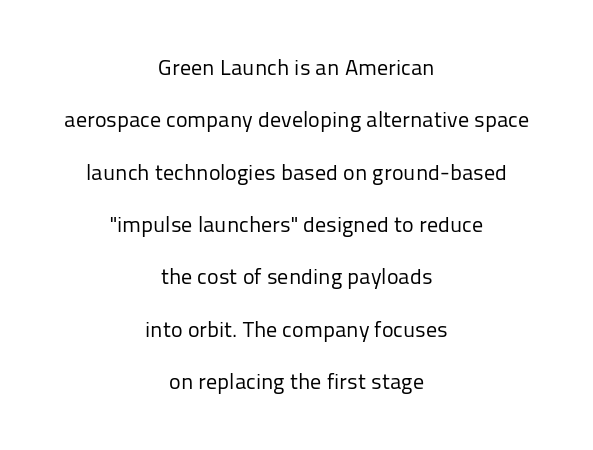
Q: Is the text bold? A: No.
Q: Is the text italic (slanted)? A: No, it is upright.
Q: Is the text underlined? A: No.
Q: How is the paragraph aligned? A: Centered.
Q: Is the spacing between letters normal or unusually wide? A: Normal.
Q: Is the spacing between lines tight, normal or loose? A: Loose.
